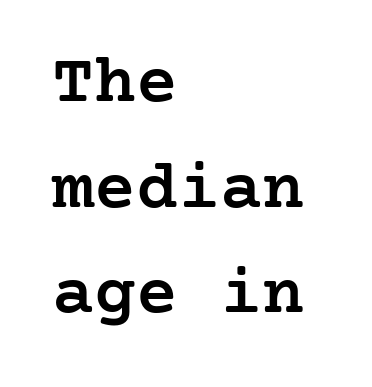
Q: Is the text bold? A: Semi-bold.
Q: Is the text italic (slanted)? A: No, it is upright.
Q: Is the typeface a serif or a sans-serif typeface? A: Serif.
Q: Is the text underlined? A: No.
Q: How is the paragraph aligned? A: Left-aligned.
Q: Is the spacing between letters normal or unusually wide? A: Normal.
Q: Is the spacing between lines tight, normal or loose? A: Normal.
Q: Width (condensed, normal, or wide)? A: Normal.
Q: Stroke contrast? A: Low.
Q: x-height? A: Medium.
